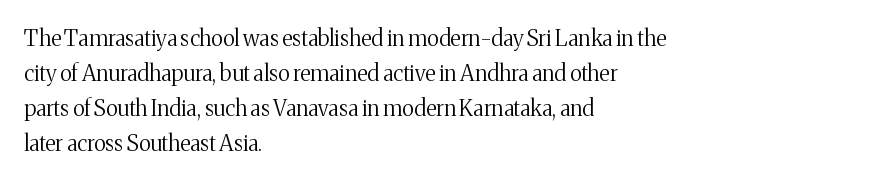
Q: Is the text bold? A: No.
Q: Is the text italic (slanted)? A: No, it is upright.
Q: Is the text underlined? A: No.
Q: How is the paragraph aligned? A: Left-aligned.
Q: Is the spacing between letters normal or unusually wide? A: Normal.
Q: Is the spacing between lines tight, normal or loose? A: Normal.
